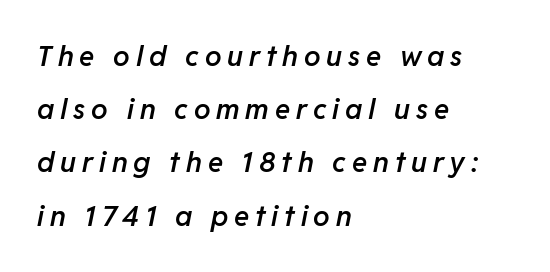
The letters advance in unequal steps, a hallmark of proportional type. These lines stand farther apart than default settings would place them. The paragraph has a hard left edge and a soft right edge. Letter spacing: wide. Lines of text with bare space underneath. The lettering tilts uniformly, giving the passage an italic look.
